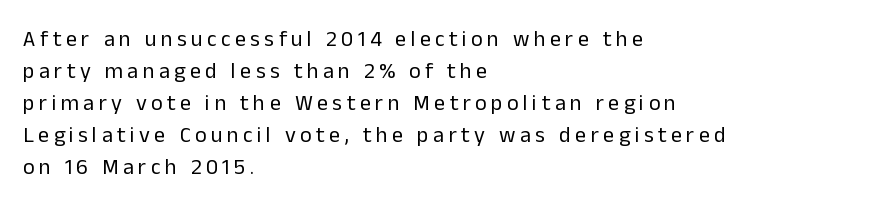
Q: Is the text bold? A: No.
Q: Is the text italic (slanted)? A: No, it is upright.
Q: Is the text underlined? A: No.
Q: How is the paragraph aligned? A: Left-aligned.
Q: Is the spacing between letters normal or unusually wide? A: Unusually wide.
Q: Is the spacing between lines tight, normal or loose? A: Normal.
